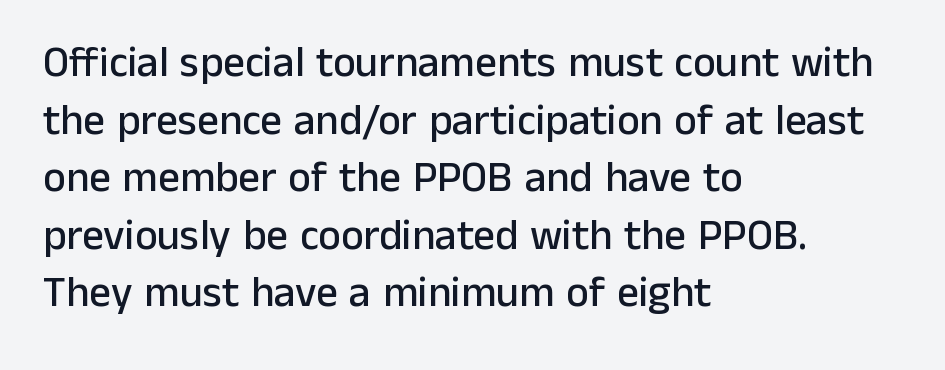
The image shows 43 px sans-serif type, upright; set left-aligned, normal line spacing (1.34x), normal letter spacing, not underlined; low stroke contrast and a medium x-height.
